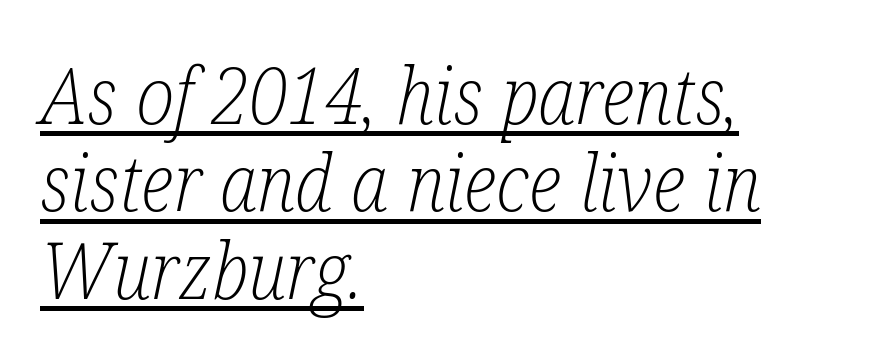
The text carries the slant typical of an italic or oblique font. The typesetter chose a ragged-right arrangement here. The rendering uses the underline text-decoration. Rows of type sit shoulder to shoulder in the vertical direction. Think of a printed novel: that variable character pitch is what you see here.
